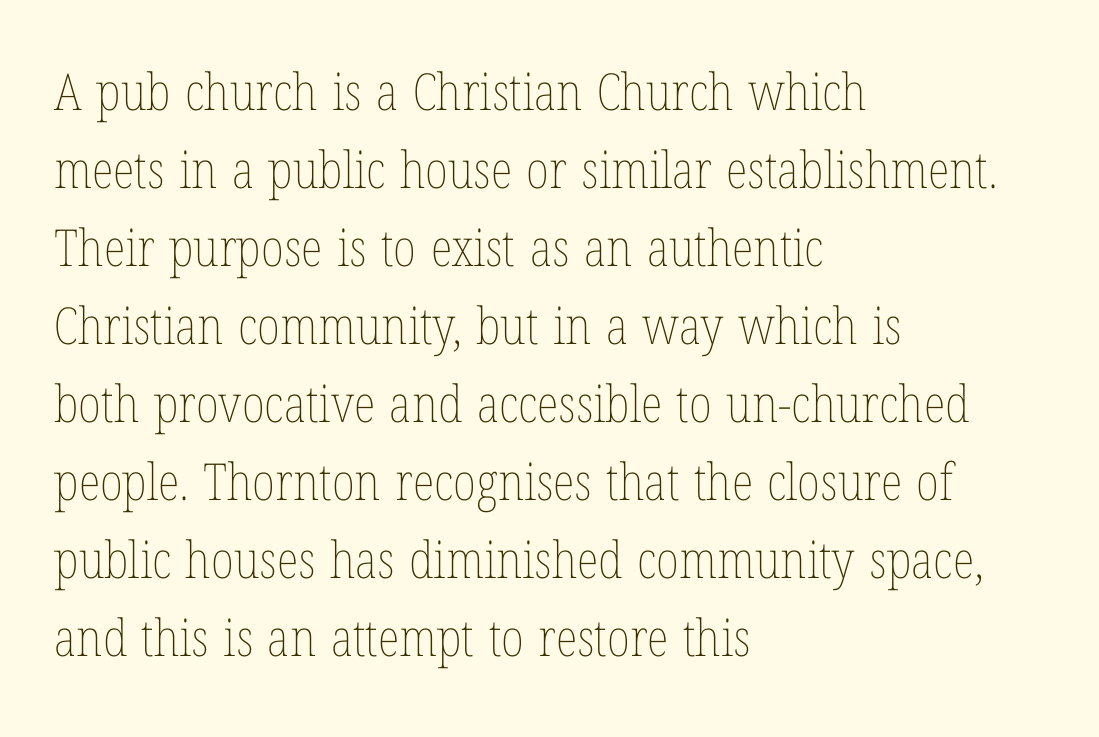
Q: Is the text bold? A: No.
Q: Is the text italic (slanted)? A: No, it is upright.
Q: Is the text underlined? A: No.
Q: How is the paragraph aligned? A: Left-aligned.
Q: Is the spacing between letters normal or unusually wide? A: Normal.
Q: Is the spacing between lines tight, normal or loose? A: Normal.
Q: Width (condensed, normal, or wide)? A: Condensed.
Q: Stroke contrast? A: Low.
Q: x-height? A: Medium.
Q: Monospaced? A: No.
